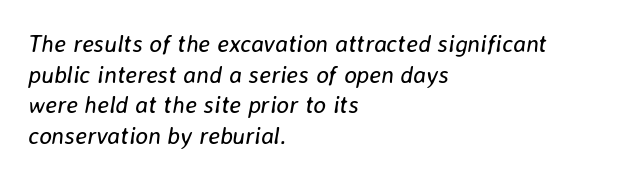
The image shows 24 px text type, italic (leaning right); set left-aligned, normal line spacing (1.28x), normal letter spacing, not underlined.
